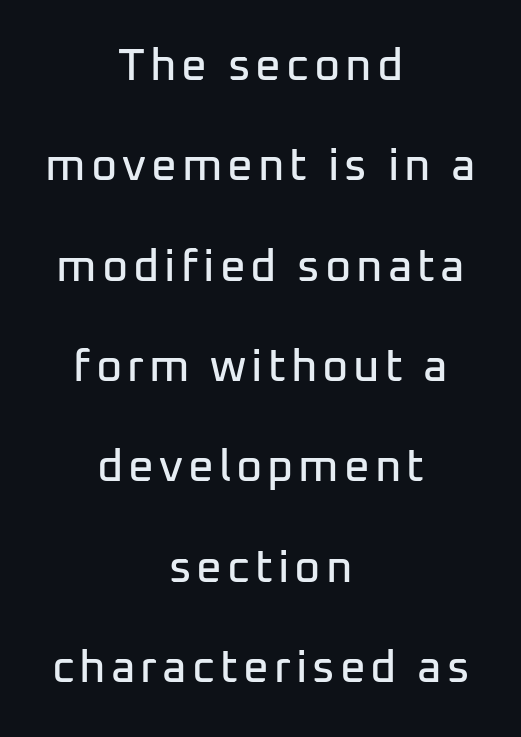
Q: Is the text italic (slanted)? A: No, it is upright.
Q: Is the typeface a serif or a sans-serif typeface? A: Sans-serif.
Q: Is the text underlined? A: No.
Q: How is the paragraph aligned? A: Centered.
Q: Is the spacing between lines tight, normal or loose? A: Loose.
Q: Width (condensed, normal, or wide)? A: Normal.
Q: Stroke contrast? A: Low.
Q: x-height? A: Medium.
Q: Monospaced? A: No.
